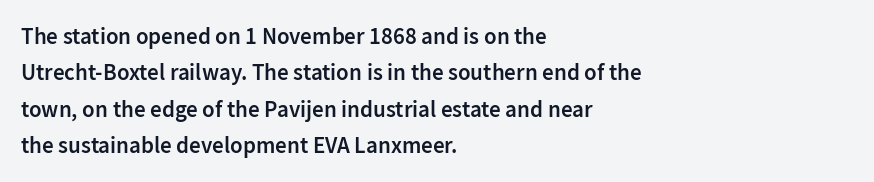
The paragraph shown leans on its left margin. Baseline-to-baseline distance is the conventional proportion of letter height. Check under the words: just untouched page. How are the letters spaced? Ordinarily, with no added tracking.
